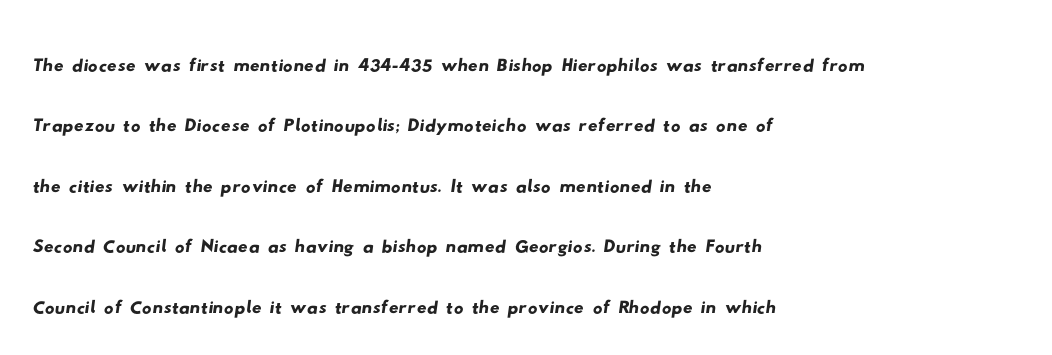
The image shows 48 px wide sans-serif type; set left-aligned, normal line spacing (1.26x), normal letter spacing, not underlined; low stroke contrast and a small x-height.
